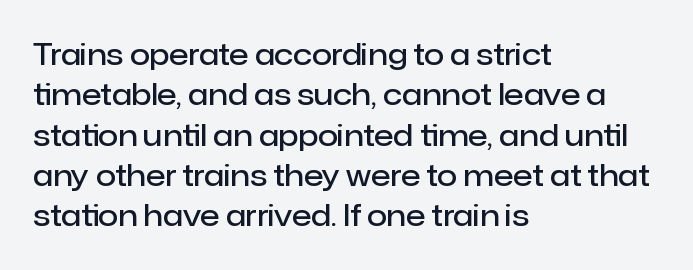
Rendered with straight, roman letterforms. Bare-footed words on every line. How would I describe the line gaps? Plain and ordinary. Here the glyphs are tracked normally, forming tight word shapes. Weight: semibold (demi).
